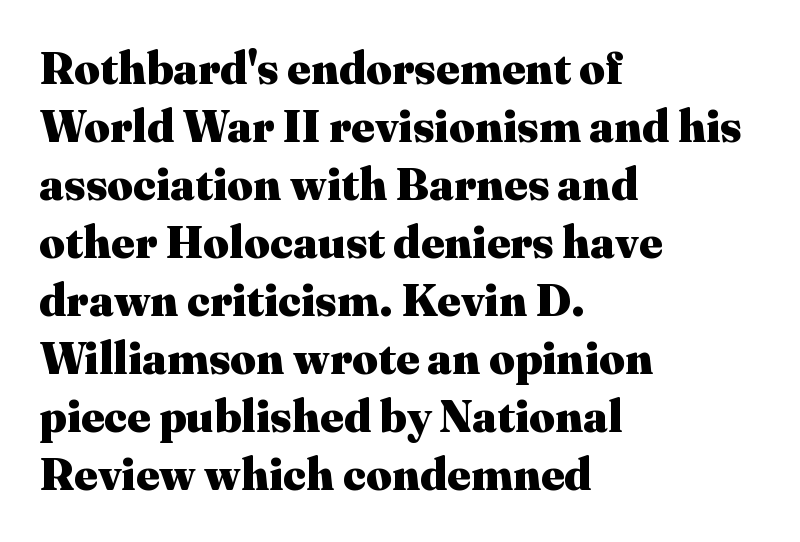
Students, observe: this is what conventionally led text looks like. The tracking reads as untouched default to a designer's eye. Classification — serif. Words float on clear page, feet unadorned. This rendering uses left alignment, leaving the right contour irregular.
